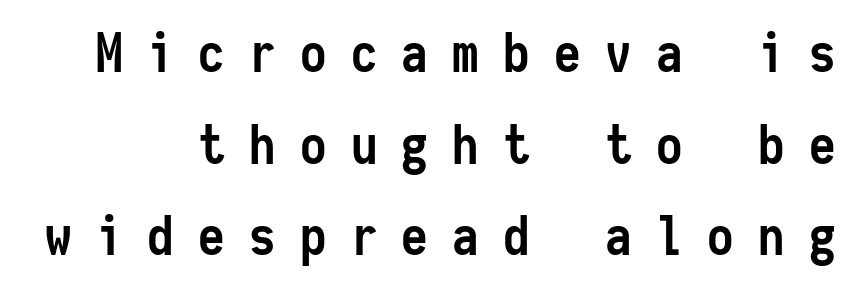
The image shows 53 px semibold, condensed sans-serif type, upright, monospaced; set line spacing 1.73x, unusually wide letter spacing (+0.46 em), not underlined; low stroke contrast and a medium x-height.
